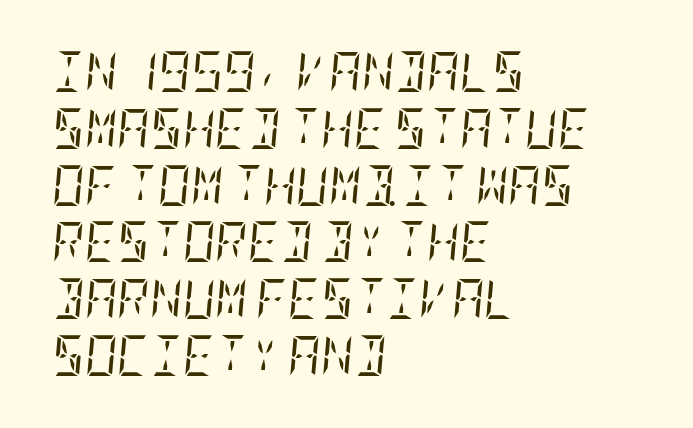
The rendering applies a slant to the glyphs. The font is comparable to plain body text, perhaps lighter. The specimen omits any rule beneath the text block's lines. Old-style or modern, the face here clearly has serifs. The passage shown stacks its lines at a standard gap.
